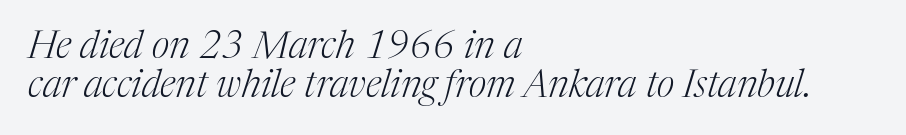
Q: Is the text bold? A: No.
Q: Is the text italic (slanted)? A: Yes, it leans right by about 17 degrees.
Q: Is the typeface a serif or a sans-serif typeface? A: Serif.
Q: Is the text underlined? A: No.
Q: How is the paragraph aligned? A: Left-aligned.
Q: Is the spacing between letters normal or unusually wide? A: Normal.
Q: Is the spacing between lines tight, normal or loose? A: Tight.
Q: Width (condensed, normal, or wide)? A: Normal.
Q: Stroke contrast? A: Medium.
Q: x-height? A: Medium.
Q: Monospaced? A: No.
